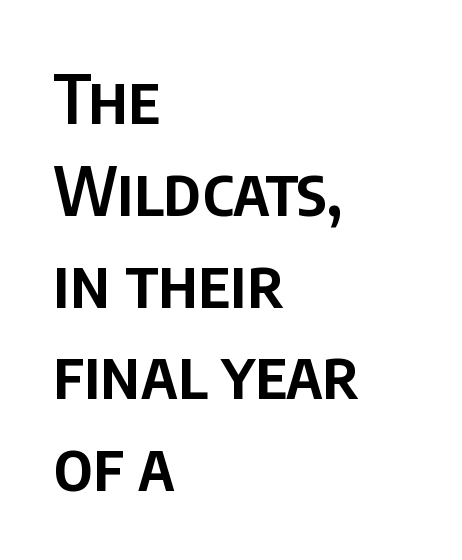
The image shows 68 px semibold, condensed sans-serif type, upright; set left-aligned, normal line spacing (1.35x), normal letter spacing, not underlined; low stroke contrast and a large x-height.
